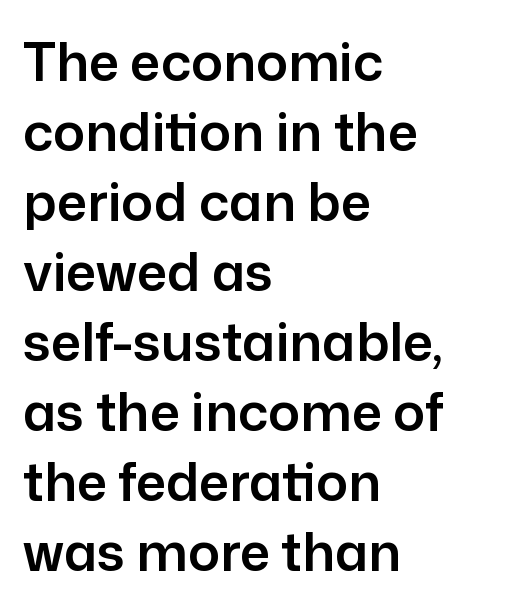
{"serif": "no", "italic": "no", "width": "normal", "stroke_contrast": "low", "x_height": "medium", "monospaced": "no", "underline": "no", "align": "left", "line_spacing": "normal", "line_spacing_ratio": 1.32, "letter_spacing": "normal", "letter_spacing_em": 0.0, "glyph_px": 53}
